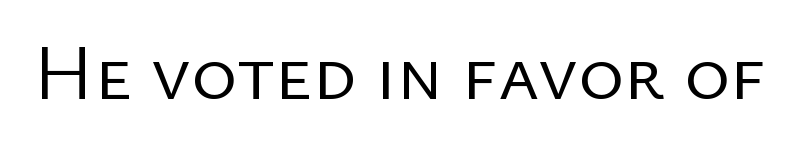
The image shows 78 px regular-weight sans-serif type, upright; set normal letter spacing, not underlined; low stroke contrast and a medium x-height.
